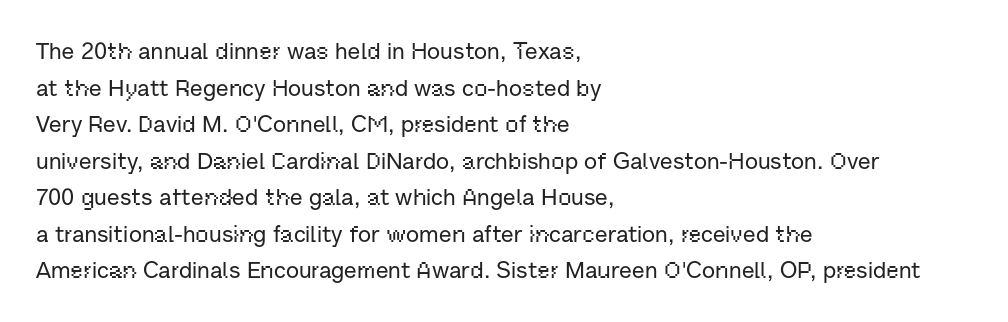
The image shows 23 px text type, upright; set left-aligned, normal line spacing (1.59x), normal letter spacing, not underlined.
